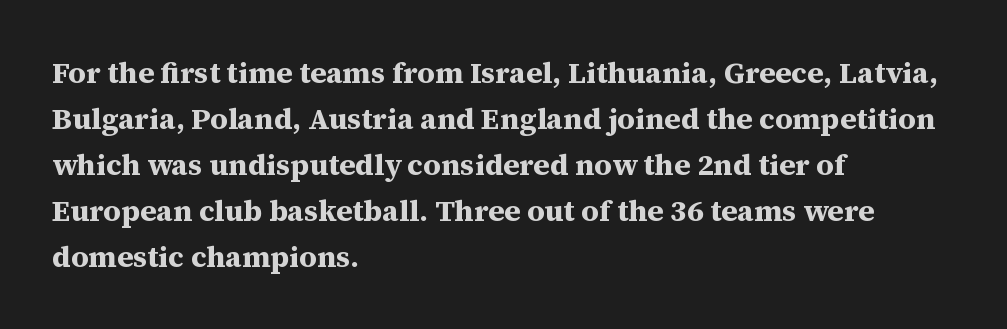
{"serif": "yes", "italic": "no", "bold": "yes", "weight": "bold", "width": "normal", "stroke_contrast": "medium", "x_height": "medium", "monospaced": "no", "underline": "no", "align": "left", "line_spacing": "normal", "line_spacing_ratio": 1.53, "letter_spacing": "normal", "letter_spacing_em": 0.0, "glyph_px": 30}
